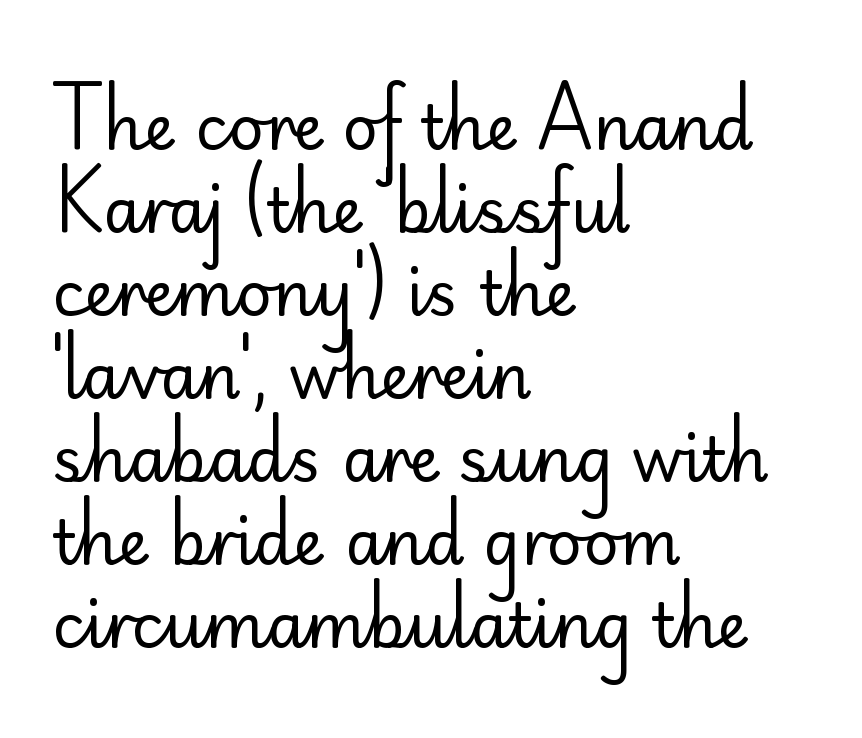
These lines sit exactly where default settings would place them. Check under the words: just untouched page. Honestly, the letter spacing is just normal — you wouldn't notice it. The face used here is proportionally spaced, like ordinary book or web type. No letter is thick-stroked: the sample isn't bold.
